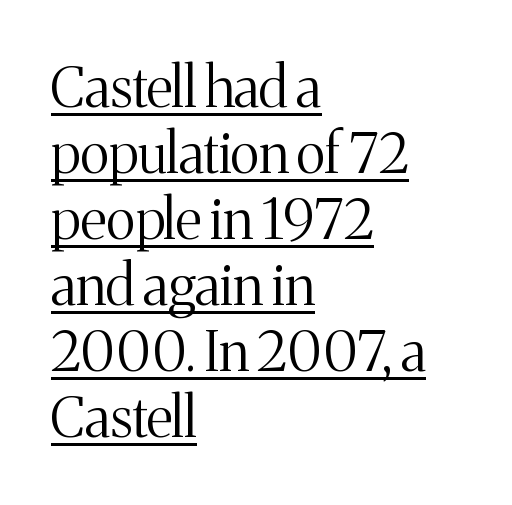
{"serif": "yes", "italic": "no", "bold": "no", "weight": "light", "width": "normal", "stroke_contrast": "medium", "x_height": "medium", "monospaced": "no", "underline": "yes", "align": "left", "line_spacing_ratio": 1.18, "letter_spacing": "normal", "letter_spacing_em": 0.0, "glyph_px": 56}
